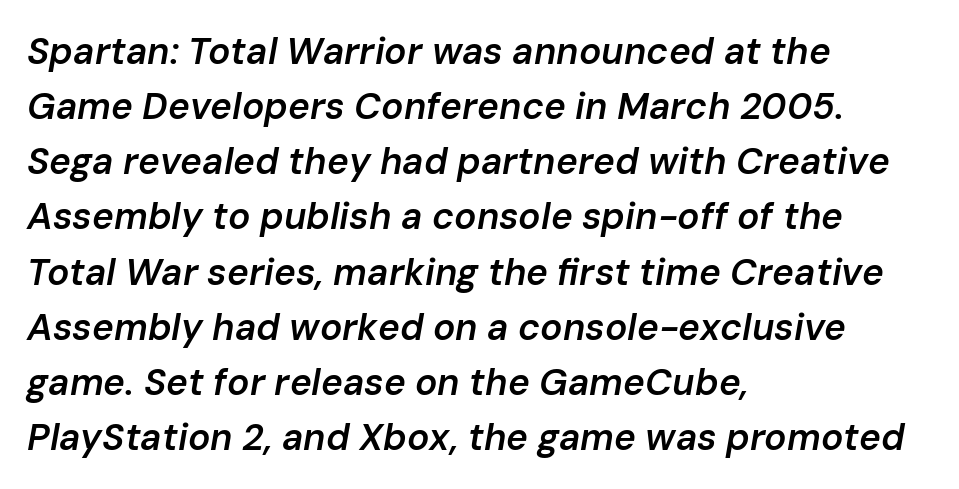
Note the varied advance widths — an 'i' is clearly narrower than an 'm'. Nothing unusual about the tracking: characters are spaced as the font intends. A bit beefed up — I'd call it semibold rather than bold. Lines of text with bare space underneath.
